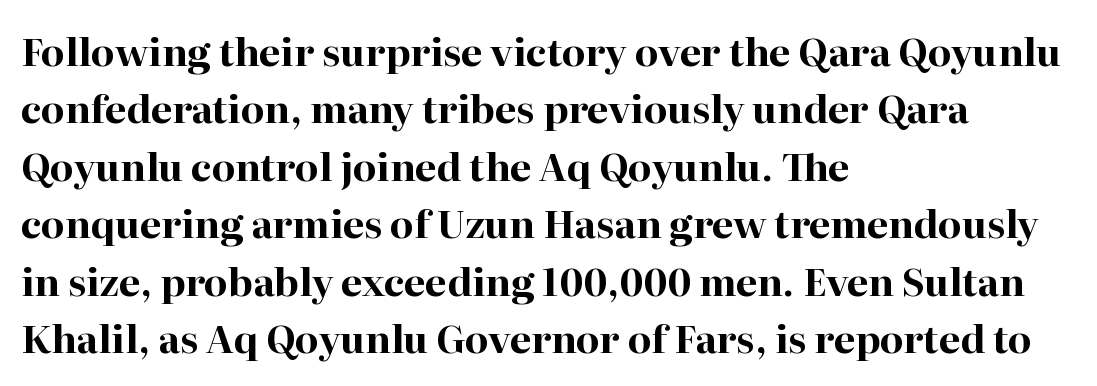
Stroke thickness is high; the sample reads as a true bold. No italicization has been applied; the sample stays upright. Examine the stroke ends and you'll spot serifs. The letterforms sit shoulder to shoulder at normal distance. No word sits above an underline. Students, observe: this is what conventionally led text looks like.
